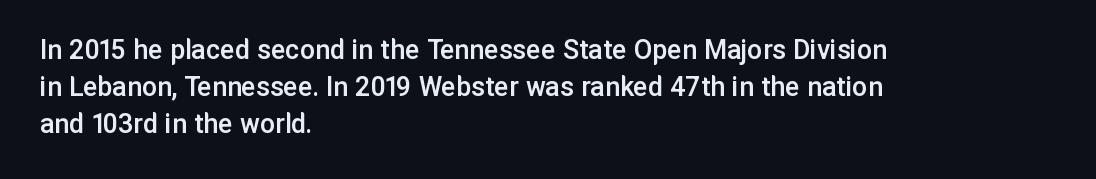
This is the in-between weight designers call semibold or demi. Inter-character spacing is left at the font's built-in metrics. The setting favours the left margin, as ordinary paragraphs usually do. Underline: absent.
